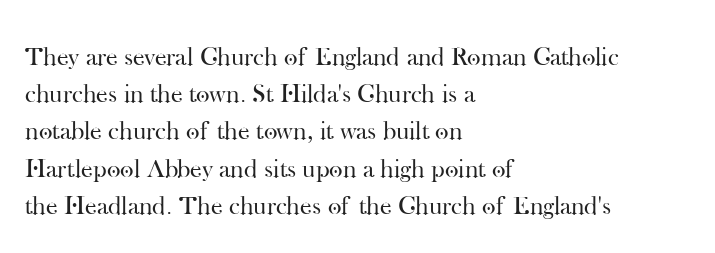
The image shows 26 px text type, upright; set left-aligned, normal line spacing (1.43x), normal letter spacing, not underlined.
